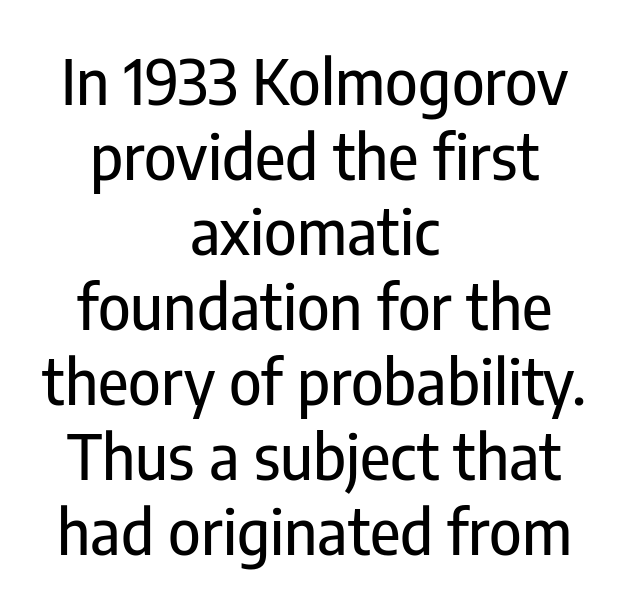
Italic: no, the glyphs are upright roman. What kind of face is this? One without serifs — a sans. Quick note: underline off. Spacing verdict: proportional, widths tailored to each character. The passage is arranged like a title page — every line centered.
